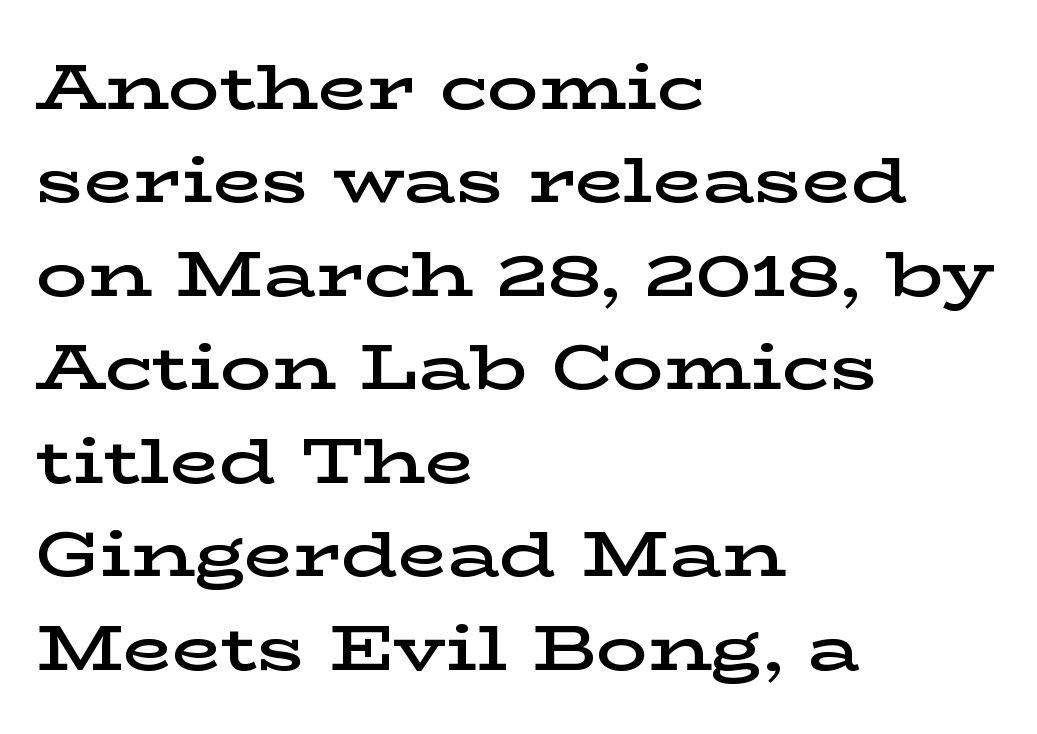
{"serif": "yes", "italic": "no", "bold": "semi", "weight": "semibold", "width": "wide", "stroke_contrast": "low", "x_height": "medium", "monospaced": "no", "underline": "no", "align": "left", "line_spacing": "normal", "line_spacing_ratio": 1.46, "letter_spacing": "normal", "letter_spacing_em": 0.0, "glyph_px": 64}
